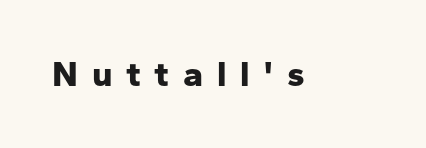
Think of a printed novel: that variable character pitch is what you see here. This is heavy type, rendered in bold. Just letters on the line, the space beneath them empty. No feet cap the strokes, marking this as sans-serif type. You could only call the tracking loose — the letters float apart.
